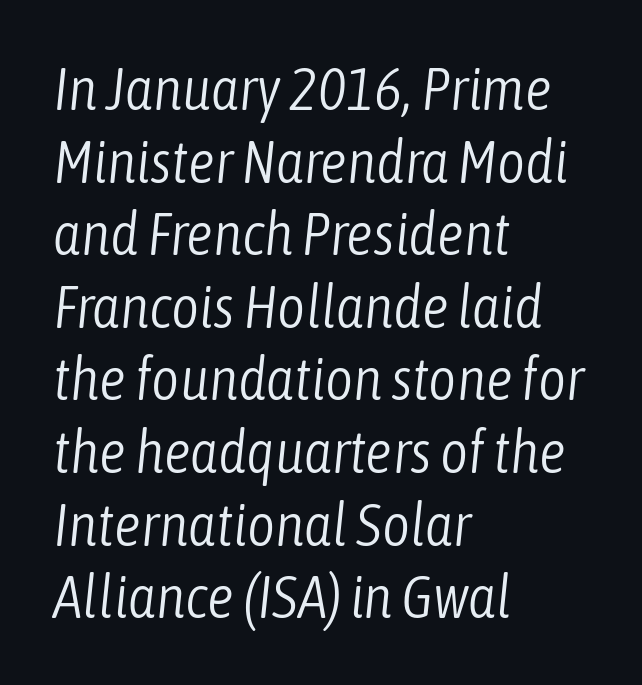
The image shows 60 px light, condensed type, italic (leaning right); set left-aligned, line spacing 1.21x, normal letter spacing, not underlined; low stroke contrast and a medium x-height.
